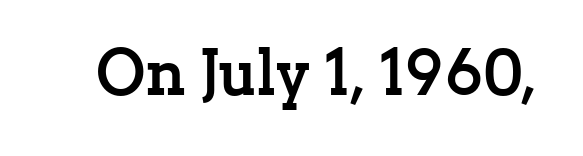
{"serif": "yes", "italic": "no", "bold": "yes", "weight": "semibold", "width": "normal", "stroke_contrast": "low", "x_height": "medium", "monospaced": "no", "underline": "no", "letter_spacing": "normal", "letter_spacing_em": 0.0, "glyph_px": 63}
